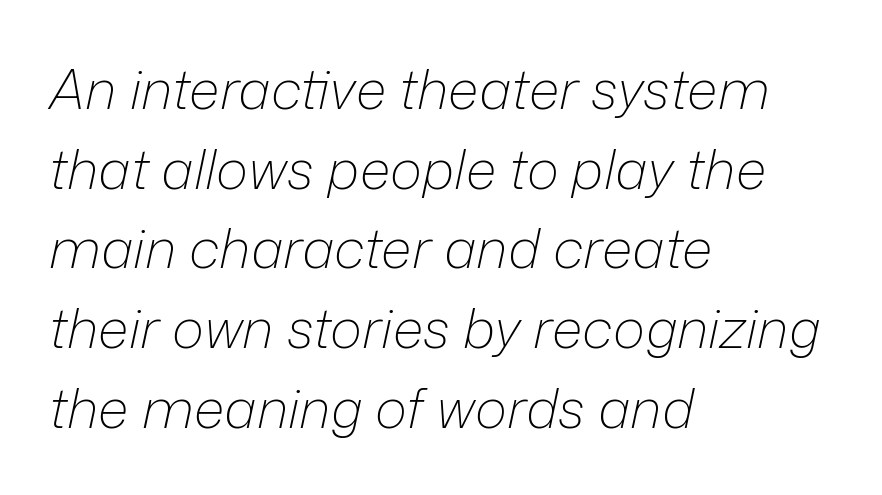
Q: Is the text bold? A: No.
Q: Is the text italic (slanted)? A: Yes, it leans right by about 12 degrees.
Q: Is the text underlined? A: No.
Q: How is the paragraph aligned? A: Left-aligned.
Q: Is the spacing between letters normal or unusually wide? A: Normal.
Q: Is the spacing between lines tight, normal or loose? A: Normal.
Q: Width (condensed, normal, or wide)? A: Normal.
Q: Stroke contrast? A: Low.
Q: x-height? A: Medium.
Q: Monospaced? A: No.
